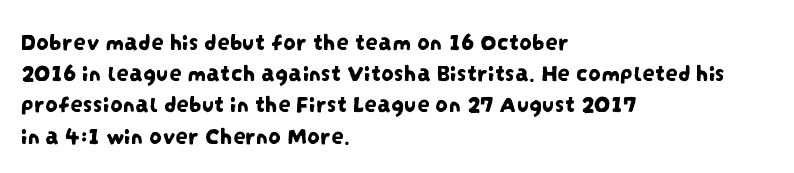
Q: Is the text underlined? A: No.
Q: How is the paragraph aligned? A: Left-aligned.
Q: Is the spacing between letters normal or unusually wide? A: Normal.
Q: Is the spacing between lines tight, normal or loose? A: Normal.
